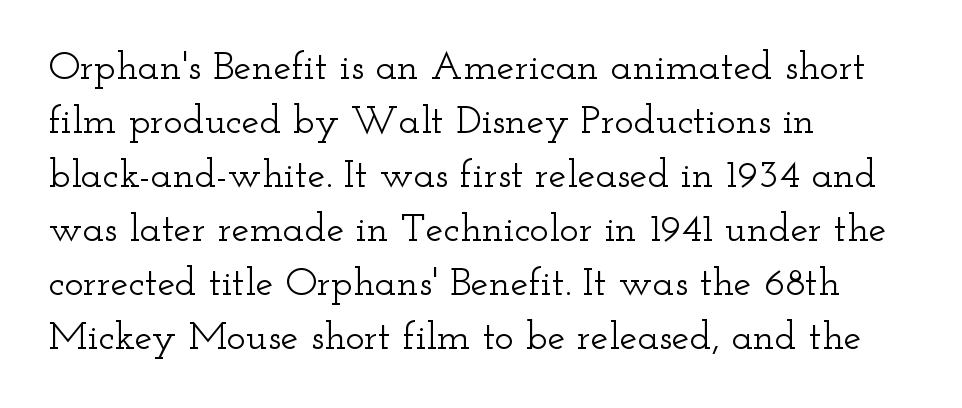
The image shows 40 px wide serif type, upright; set left-aligned, normal line spacing (1.35x), normal letter spacing, not underlined; low stroke contrast and a small x-height.
